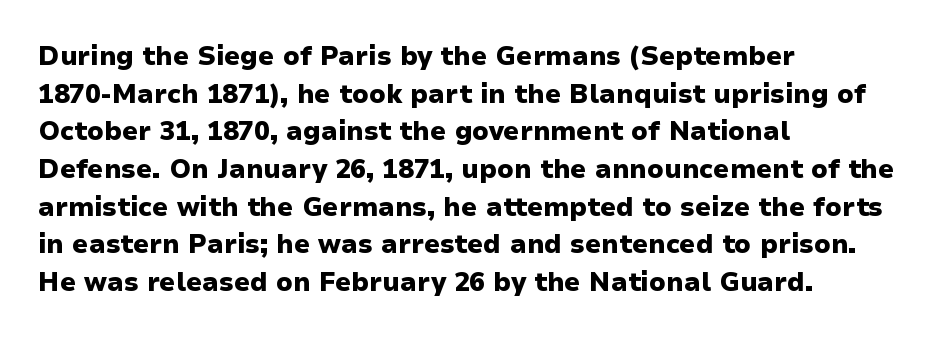
The image shows 26 px bold type, upright; set left-aligned, normal line spacing (1.45x), normal letter spacing, not underlined.
